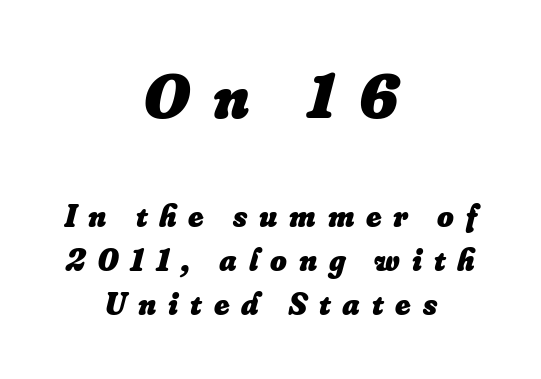
The rendering uses natural spacing where letterforms have individual widths. The gap between lines stays unmarked. Each line is balanced around a shared central axis. Compare the two chunks: the upper has the greater cap height.
